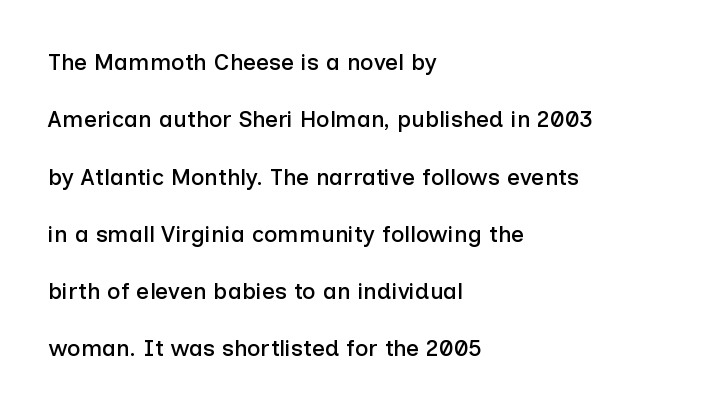
{"italic": "no", "underline": "no", "align": "left", "line_spacing": "loose", "line_spacing_ratio": 2.49, "letter_spacing": "normal", "letter_spacing_em": 0.0, "glyph_px": 23}
